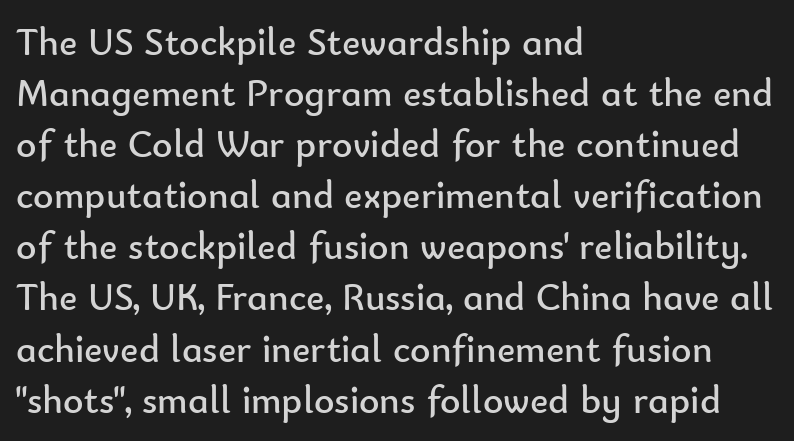
The image shows 39 px regular-weight sans-serif type, upright; set left-aligned, normal line spacing (1.31x), normal letter spacing, not underlined; low stroke contrast and a small x-height.
